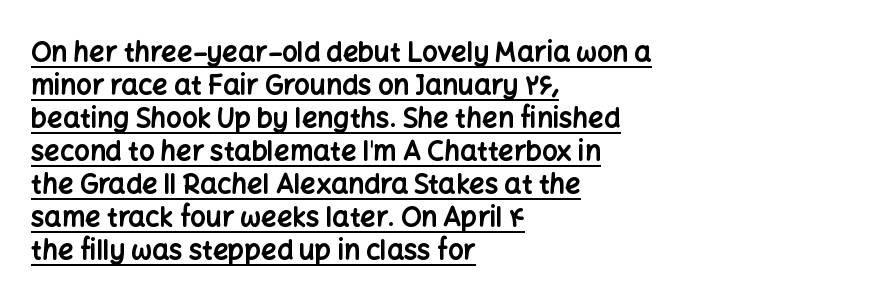
Rendered with straight, roman letterforms. The sample's only ornament is a line tracing under the words. Line starts are locked; line ends wander. You'd pick this weight for a headline — it's a proper bold.
